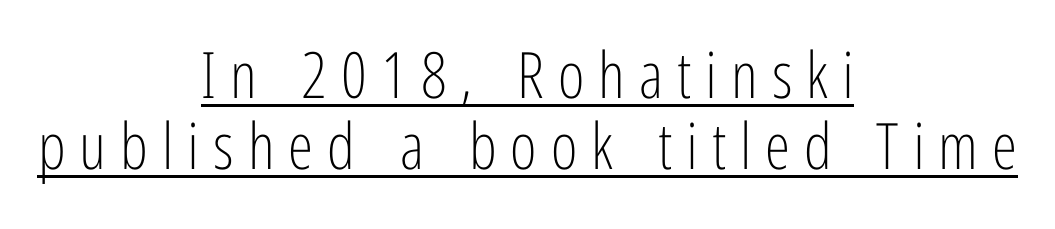
The image shows 64 px light, condensed sans-serif type, upright; set centered, tight line spacing (1.11x), unusually wide letter spacing (+0.22 em), underlined; low stroke contrast and a medium x-height.
